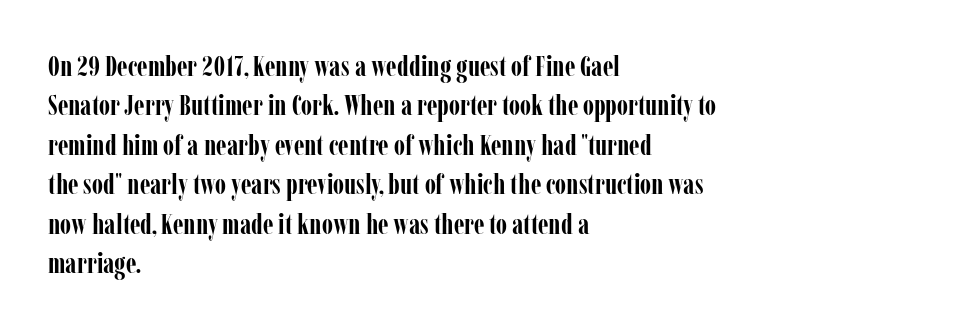
{"serif": "yes", "italic": "no", "bold": "yes", "weight": "semibold", "width": "condensed", "stroke_contrast": "low", "x_height": "medium", "monospaced": "no", "underline": "no", "align": "left", "line_spacing": "normal", "line_spacing_ratio": 1.36, "letter_spacing": "normal", "letter_spacing_em": 0.0, "glyph_px": 29}
